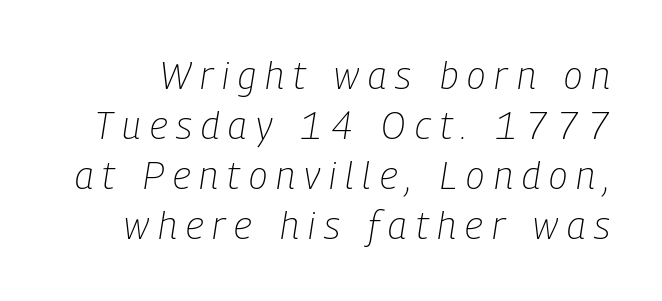
The image shows 38 px light, condensed type, italic (leaning right); set normal line spacing (1.32x), unusually wide letter spacing (+0.24 em), not underlined; low stroke contrast and a medium x-height.
